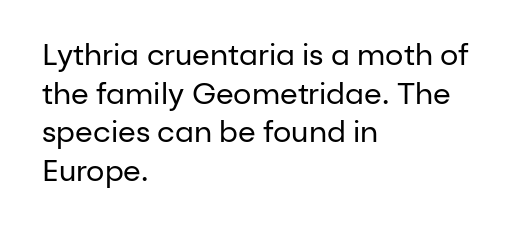
Proportional: the letters do not fall into vertical columns. The font family rendered here belongs to the sans-serif group. Does the copy run flush right? No — it runs flush left. The type is set solid horizontally, with unmodified tracking.
